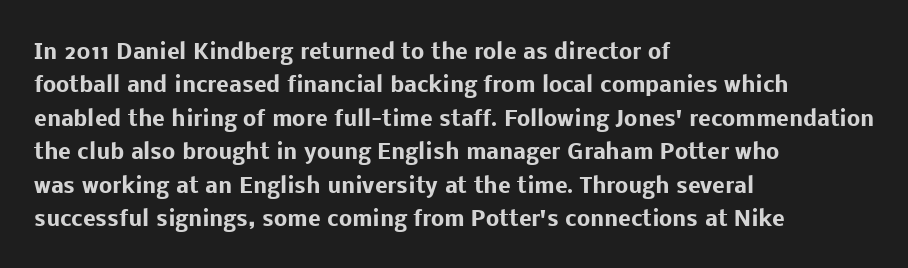
The lines sit at an ordinary, default distance from one another. Bare-footed words on every line. The rendering uses a bold face; every stroke is thick and dark. Posture: upright roman.
